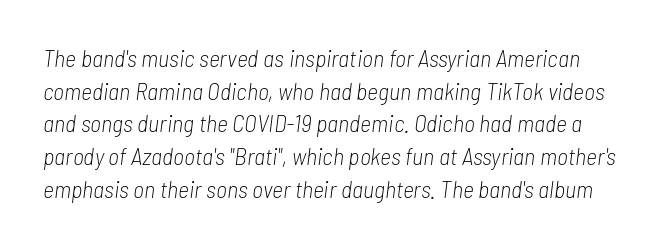
Q: Is the text bold? A: No.
Q: Is the text italic (slanted)? A: Yes, it leans right by about 7 degrees.
Q: Is the text underlined? A: No.
Q: Is the spacing between letters normal or unusually wide? A: Normal.
Q: Is the spacing between lines tight, normal or loose? A: Normal.
